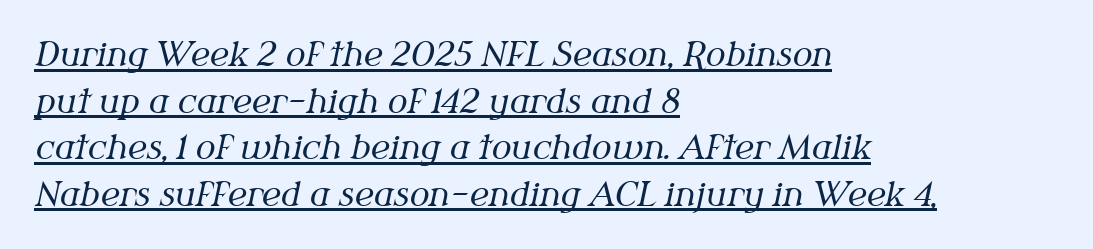
{"serif": "yes", "italic": "yes", "lean": "right", "slant_degrees": 12, "bold": "no", "weight": "regular", "width": "normal", "stroke_contrast": "medium", "x_height": "medium", "monospaced": "no", "underline": "yes", "align": "left", "line_spacing": "normal", "line_spacing_ratio": 1.41, "letter_spacing": "normal", "letter_spacing_em": 0.0, "glyph_px": 33}
